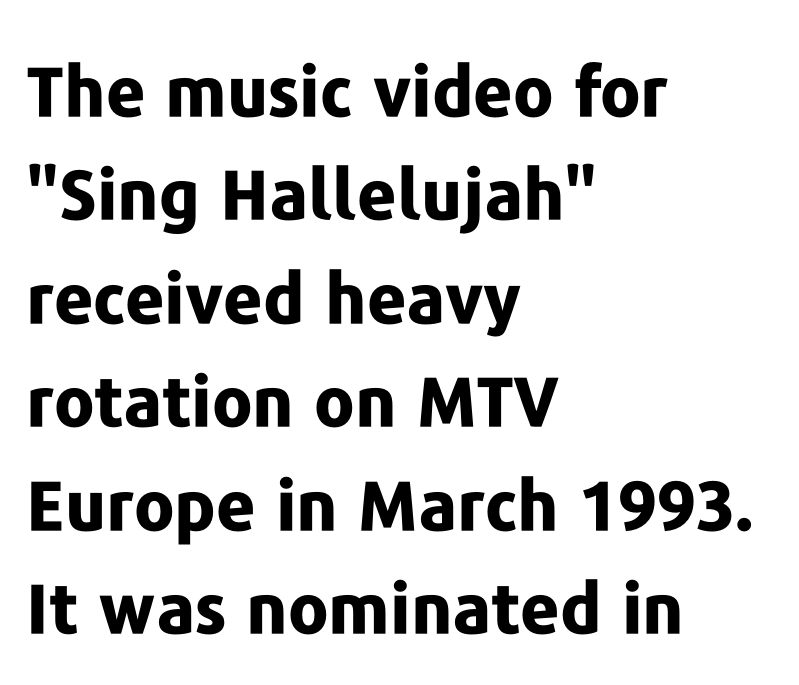
The image shows 69 px bold sans-serif type, upright; set left-aligned, normal line spacing (1.5x), normal letter spacing, not underlined; low stroke contrast and a medium x-height.
